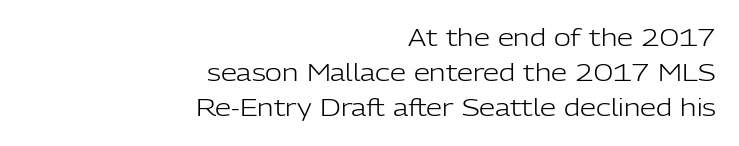
{"italic": "no", "bold": "no", "underline": "no", "align": "right", "line_spacing": "normal", "line_spacing_ratio": 1.53, "letter_spacing": "normal", "letter_spacing_em": 0.0, "glyph_px": 23}
